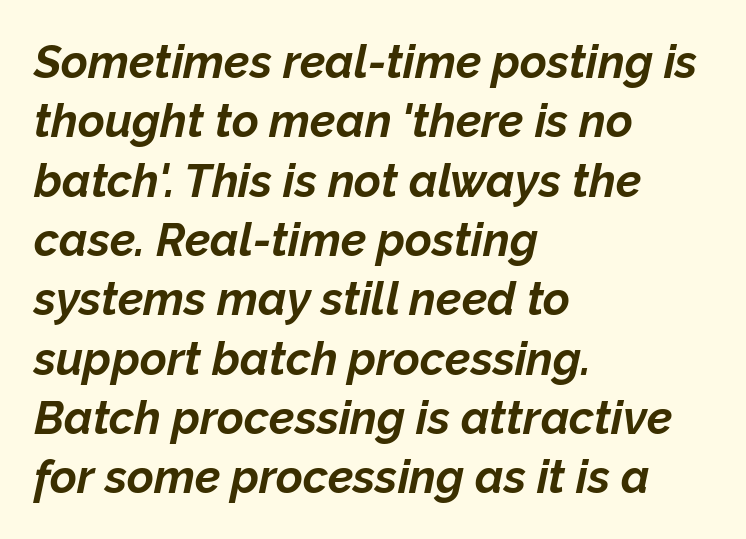
Q: Is the text bold? A: Yes.
Q: Is the text italic (slanted)? A: Yes, it leans right by about 12 degrees.
Q: Is the text underlined? A: No.
Q: How is the paragraph aligned? A: Left-aligned.
Q: Is the spacing between letters normal or unusually wide? A: Normal.
Q: Is the spacing between lines tight, normal or loose? A: Normal.
Q: Width (condensed, normal, or wide)? A: Normal.
Q: Stroke contrast? A: Low.
Q: x-height? A: Medium.
Q: Monospaced? A: No.
